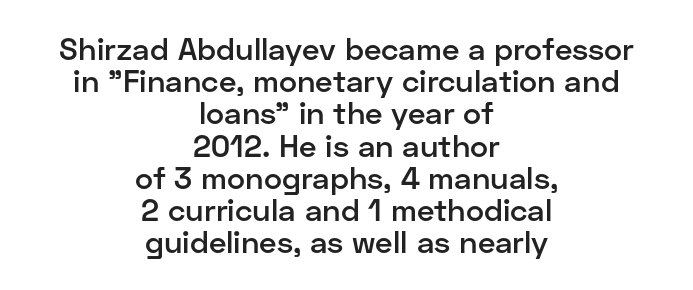
Here the designer chose a conventional face with non-uniform glyph widths. The setting favours the middle, as headings and verse often do. A fair bit of extra ink — the face is semibold, not bold. Rule under the text: the space is simply empty.
